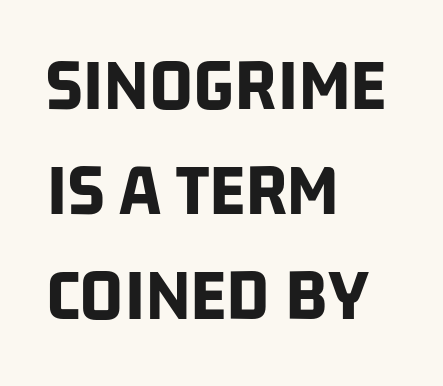
The image shows 76 px bold, condensed sans-serif type; set left-aligned, normal line spacing (1.38x), normal letter spacing, not underlined; low stroke contrast and a large x-height.
